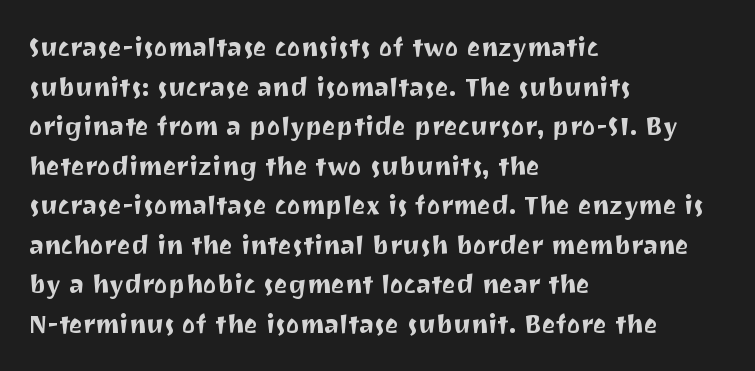
The image shows 26 px text type, upright; set left-aligned, normal line spacing (1.52x), normal letter spacing, not underlined.
